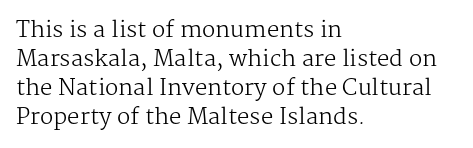
Tall strokes in this sample are plumb rather than angled. The passage shown has conventional tracking throughout. Every row of glyphs begins at an identical x-position on the left. A normal amount of white space separates one row of letters from the next. Type without underlining.
